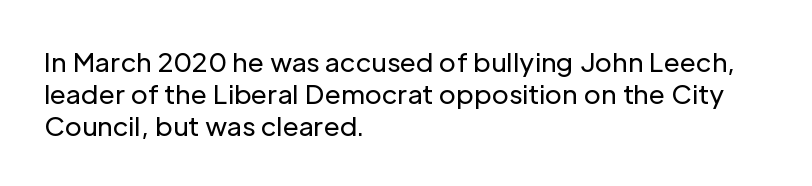
The passage shown is not underscored anywhere. Words appear dense and cohesive because spacing is normal. Alignment: flush left. Unlike italic type, these characters show no tilt at all.
